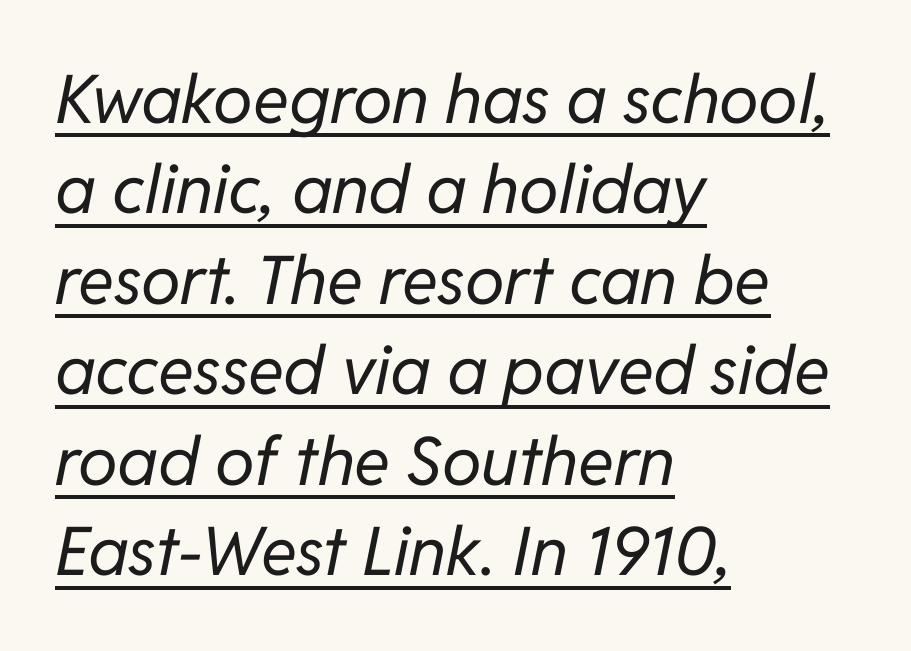
Spacing verdict: proportional, widths tailored to each character. One glance says typical: line gaps are just what's usual. The horizontal fit of the characters is conventional and even. It's the slanting kind of type. No letter is thick-stroked: the sample isn't bold. In CSS terms this would be text-align: left.
